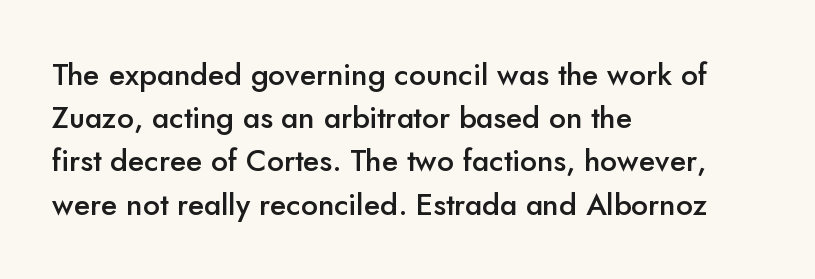
Q: Is the text bold? A: Semi-bold.
Q: Is the text italic (slanted)? A: No, it is upright.
Q: Is the typeface a serif or a sans-serif typeface? A: Sans-serif.
Q: Is the text underlined? A: No.
Q: How is the paragraph aligned? A: Left-aligned.
Q: Is the spacing between letters normal or unusually wide? A: Normal.
Q: Is the spacing between lines tight, normal or loose? A: Normal.
Q: Width (condensed, normal, or wide)? A: Normal.
Q: Stroke contrast? A: Low.
Q: x-height? A: Small.
Q: Monospaced? A: No.
